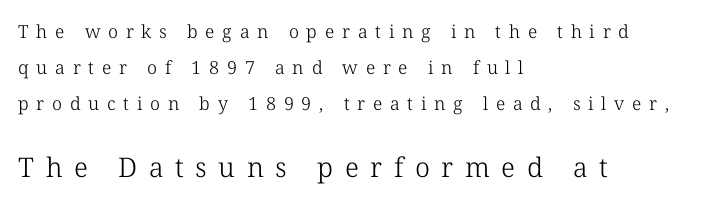
The image shows 27 px text type, upright; set left-aligned, loose line spacing (2.01x), unusually wide letter spacing (+0.43 em), not underlined; the second (bottom) block is 1.5x larger.
